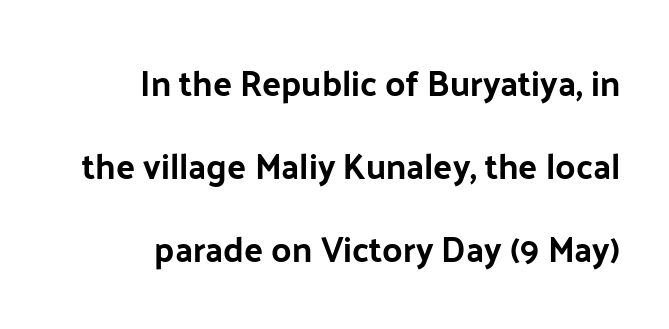
Think of a printed novel: that variable character pitch is what you see here. Loosely led — the rows are spread out. Nobody drew a line under any word here. The letterforms sit shoulder to shoulder at normal distance. Designer's note — italics off, roman on.
